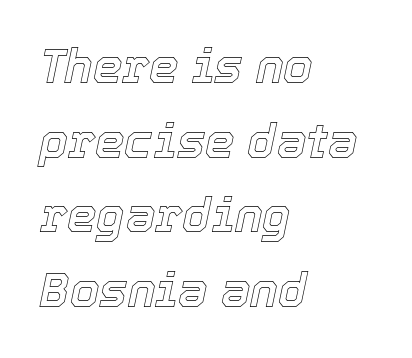
{"italic": "yes", "lean": "right", "slant_degrees": 12, "width": "normal", "x_height": "medium", "monospaced": "no", "underline": "no", "align": "left", "line_spacing": "normal", "line_spacing_ratio": 1.59, "letter_spacing": "normal", "letter_spacing_em": 0.0, "glyph_px": 47}
